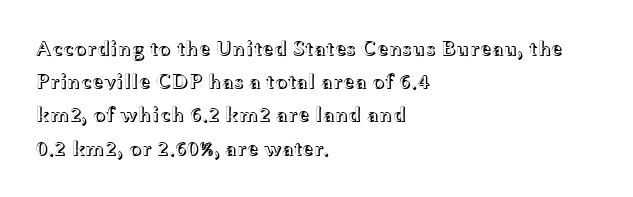
The image shows 21 px text type, upright; set left-aligned, normal line spacing (1.58x), normal letter spacing, not underlined.
